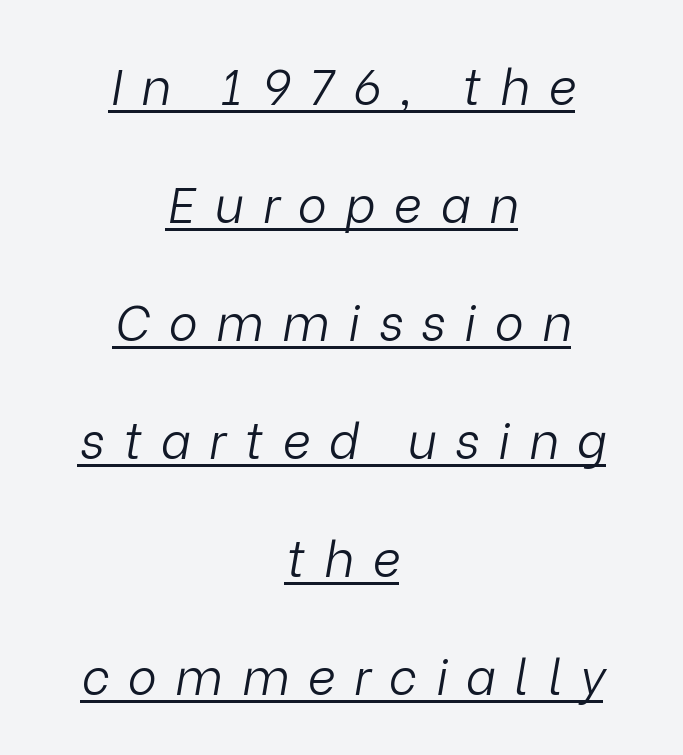
{"italic": "yes", "lean": "right", "slant_degrees": 9, "bold": "no", "weight": "light", "width": "normal", "stroke_contrast": "low", "x_height": "medium", "monospaced": "no", "underline": "yes", "align": "center", "line_spacing": "loose", "line_spacing_ratio": 2.41, "letter_spacing": "wide", "letter_spacing_em": 0.38, "glyph_px": 49}
